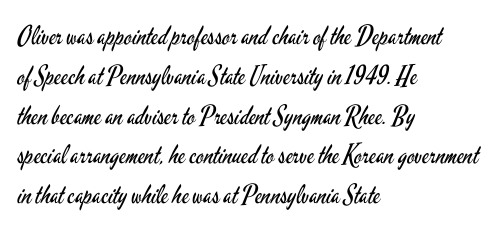
Nobody touched the tracking dial on this one. Line starts are locked; line ends wander. The block of text has a typical density, with ordinary space between rows. The glyphs are unaccompanied by any horizontal stroke below them. These glyphs show unthickened strokes, regular width or finer.
